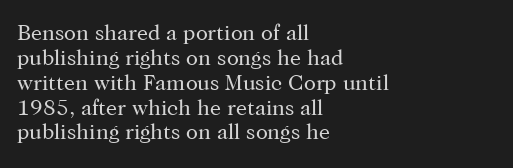
The image shows 22 px text type, upright; set left-aligned, tight line spacing (1.13x), normal letter spacing, not underlined.
